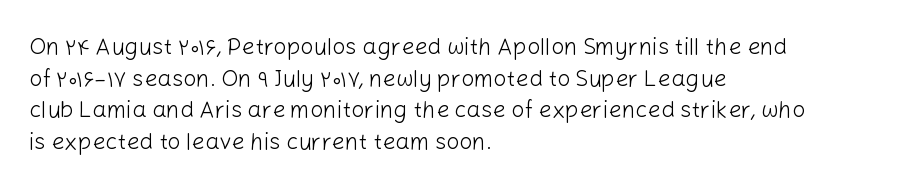
The strokes are not fattened; the text isn't bold. Beneath every word, the page is bare. Every row of glyphs begins at an identical x-position on the left. In terms of posture, this sample is upright.
